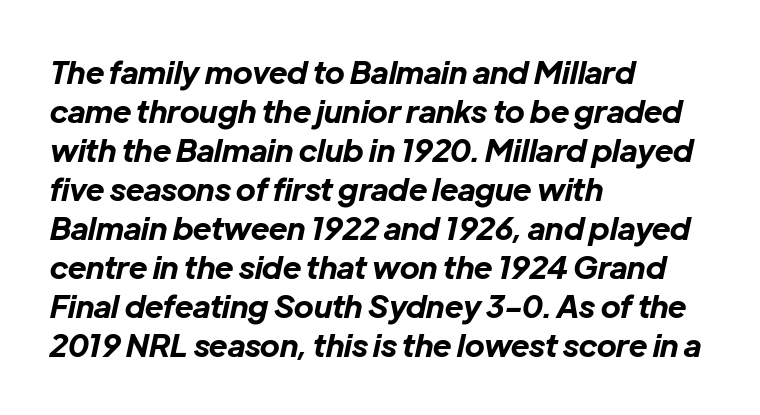
In terms of weight, the rendering is a true, heavy bold. The rag falls on the right side of this text block. When letters slant like this, we call the style italic. The leading is moderate, giving the passage an even texture.
